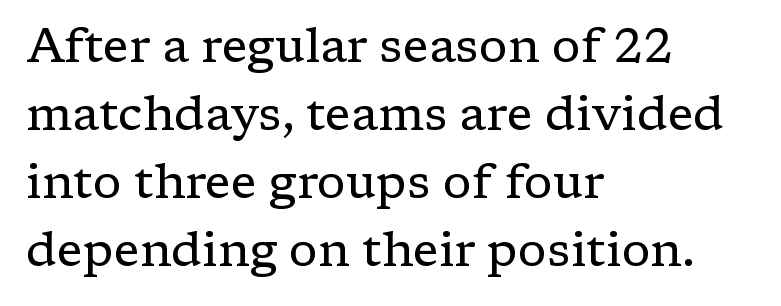
Q: Is the text bold? A: No.
Q: Is the text italic (slanted)? A: No, it is upright.
Q: Is the typeface a serif or a sans-serif typeface? A: Serif.
Q: Is the text underlined? A: No.
Q: How is the paragraph aligned? A: Left-aligned.
Q: Is the spacing between letters normal or unusually wide? A: Normal.
Q: Is the spacing between lines tight, normal or loose? A: Normal.
Q: Width (condensed, normal, or wide)? A: Normal.
Q: Stroke contrast? A: Low.
Q: x-height? A: Medium.
Q: Monospaced? A: No.
